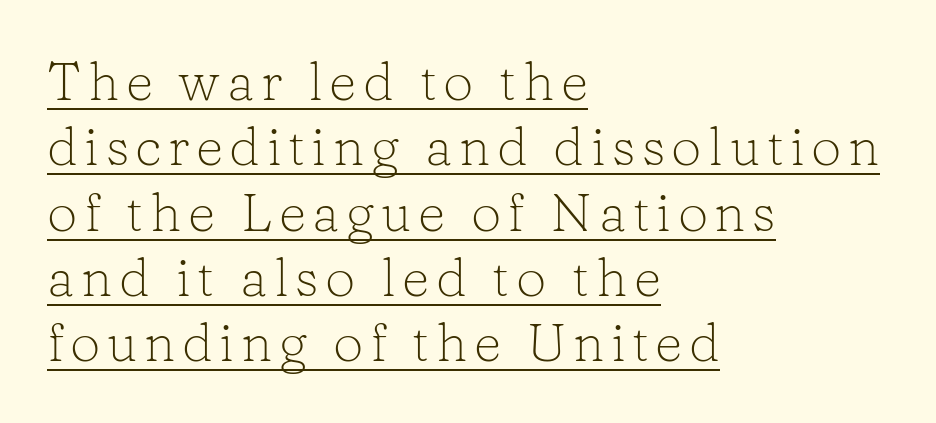
Q: Is the text bold? A: No.
Q: Is the text italic (slanted)? A: No, it is upright.
Q: Is the typeface a serif or a sans-serif typeface? A: Serif.
Q: Is the text underlined? A: Yes.
Q: How is the paragraph aligned? A: Left-aligned.
Q: Width (condensed, normal, or wide)? A: Normal.
Q: Stroke contrast? A: Low.
Q: x-height? A: Medium.
Q: Monospaced? A: No.
